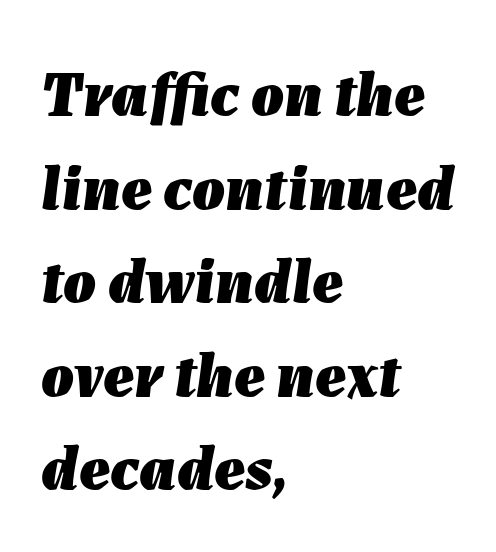
Q: Is the text bold? A: Yes.
Q: Is the text italic (slanted)? A: Yes, it leans right by about 7 degrees.
Q: Is the text underlined? A: No.
Q: How is the paragraph aligned? A: Left-aligned.
Q: Is the spacing between letters normal or unusually wide? A: Normal.
Q: Is the spacing between lines tight, normal or loose? A: Normal.
Q: Width (condensed, normal, or wide)? A: Normal.
Q: Stroke contrast? A: Low.
Q: x-height? A: Medium.
Q: Monospaced? A: No.
